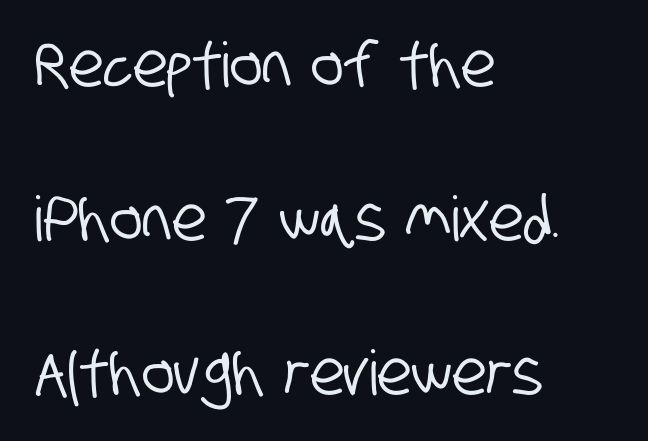
{"serif": "no", "width": "condensed", "stroke_contrast": "low", "x_height": "large", "monospaced": "no", "underline": "no", "align": "left", "line_spacing": "loose", "line_spacing_ratio": 2.48, "letter_spacing": "normal", "letter_spacing_em": 0.0, "glyph_px": 62}
